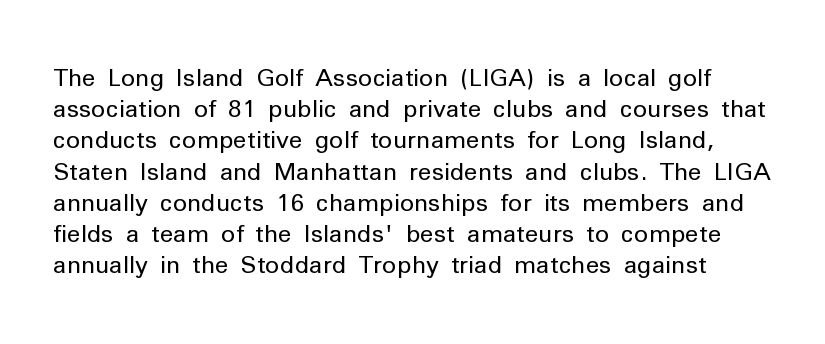
Q: Is the text bold? A: No.
Q: Is the text italic (slanted)? A: No, it is upright.
Q: Is the text underlined? A: No.
Q: Is the spacing between letters normal or unusually wide? A: Normal.
Q: Is the spacing between lines tight, normal or loose? A: Normal.
